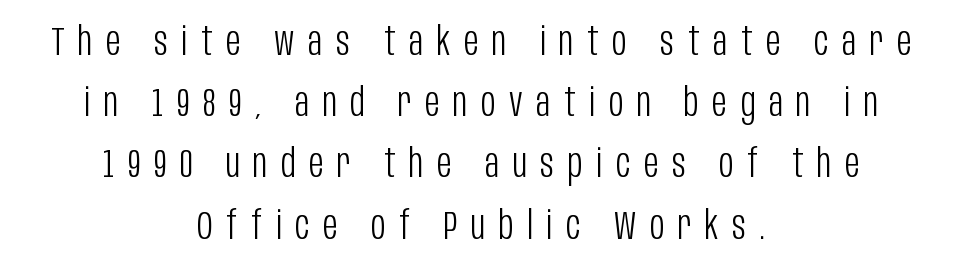
The image shows 40 px light, condensed sans-serif type, upright; set centered, normal line spacing (1.53x), unusually wide letter spacing (+0.34 em), not underlined; low stroke contrast and a large x-height.
